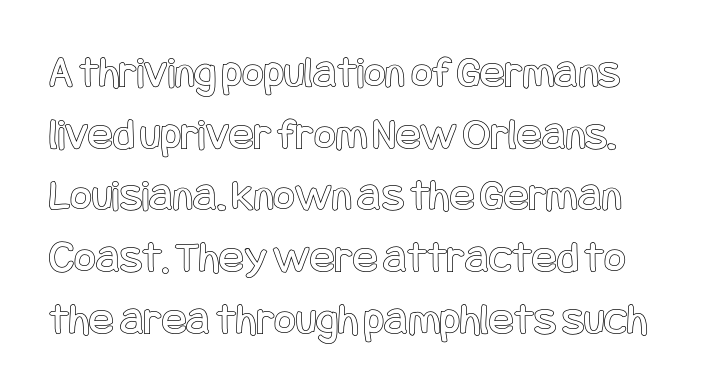
The image shows 46 px condensed type, upright; set normal line spacing (1.34x), normal letter spacing, not underlined; a large x-height.
